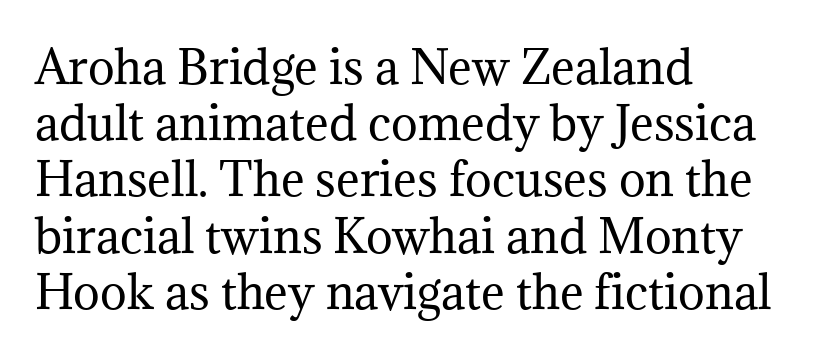
The image shows 45 px regular-weight serif type, upright; set left-aligned, normal line spacing (1.25x), normal letter spacing, not underlined; medium stroke contrast and a medium x-height.
